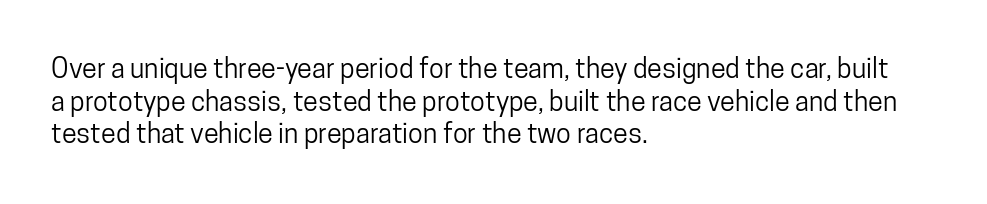
The image shows 27 px text type, upright; set left-aligned, line spacing 1.21x, normal letter spacing, not underlined.
